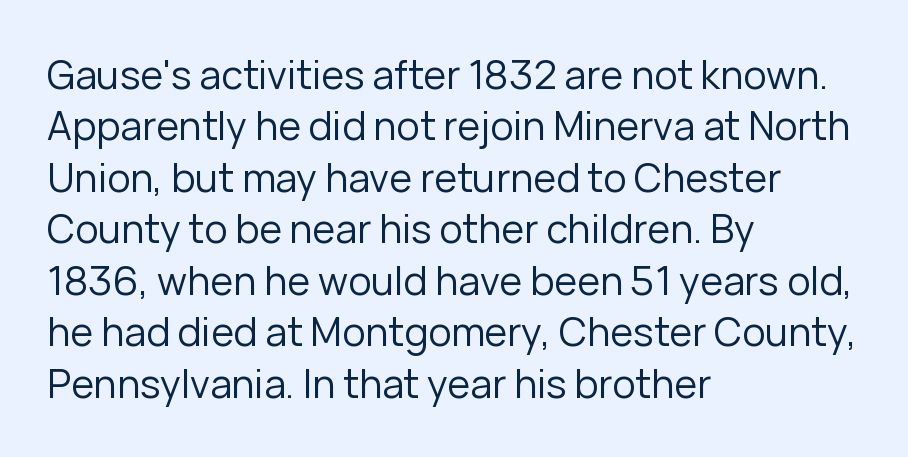
{"serif": "no", "italic": "no", "bold": "no", "weight": "regular", "width": "normal", "stroke_contrast": "low", "x_height": "medium", "monospaced": "no", "underline": "no", "align": "left", "line_spacing": "normal", "line_spacing_ratio": 1.32, "letter_spacing": "normal", "letter_spacing_em": 0.0, "glyph_px": 39}
